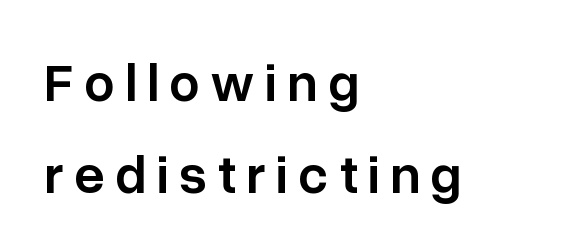
The image shows 54 px semibold sans-serif type, upright; set left-aligned, normal line spacing (1.7x), not underlined; low stroke contrast and a medium x-height.
